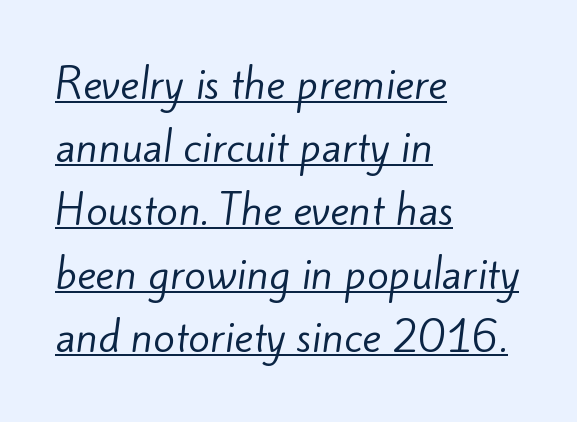
Q: Is the text bold? A: No.
Q: Is the typeface a serif or a sans-serif typeface? A: Sans-serif.
Q: Is the text underlined? A: Yes.
Q: How is the paragraph aligned? A: Left-aligned.
Q: Is the spacing between letters normal or unusually wide? A: Normal.
Q: Is the spacing between lines tight, normal or loose? A: Normal.
Q: Width (condensed, normal, or wide)? A: Normal.
Q: Stroke contrast? A: Low.
Q: x-height? A: Small.
Q: Monospaced? A: No.
